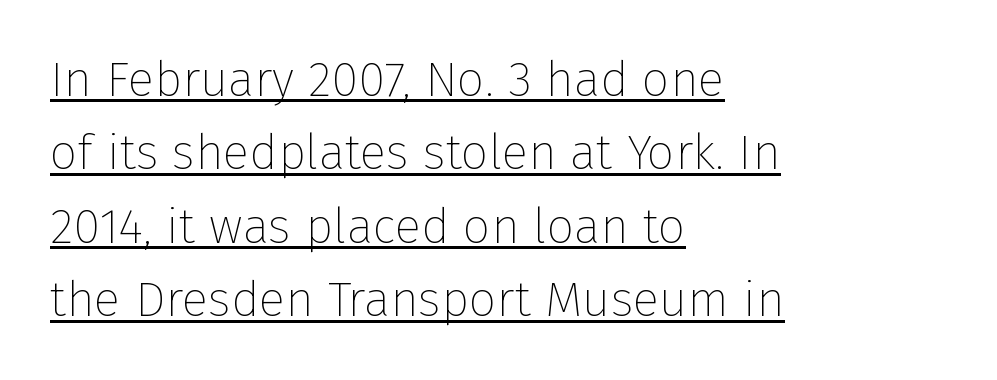
The image shows 49 px thin sans-serif type, upright; set left-aligned, normal line spacing (1.5x), normal letter spacing, underlined; low stroke contrast and a medium x-height.
